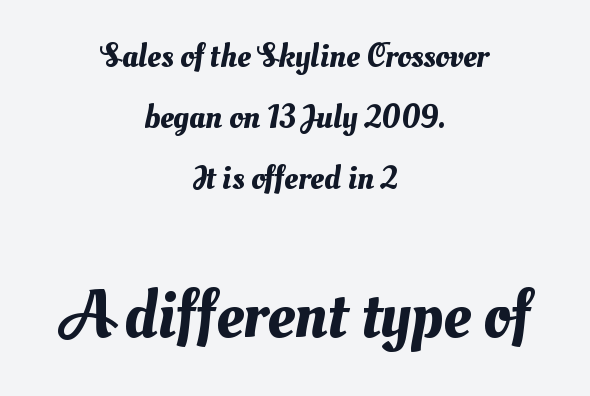
The block sitting lower on the canvas is the one with enlarged characters. Type without underlining. Is this a fixed-width face? No — the glyphs have proportional, varying widths. Every row of glyphs is offset so its center matches the block's center.
